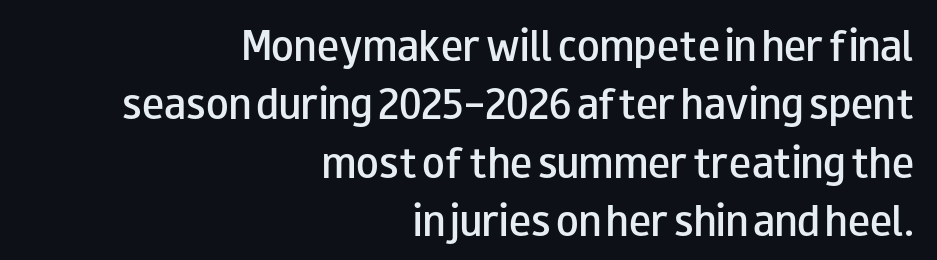
The image shows 37 px semibold, wide sans-serif type, upright; set right-aligned, normal line spacing (1.58x), normal letter spacing, not underlined; low stroke contrast and a small x-height.
